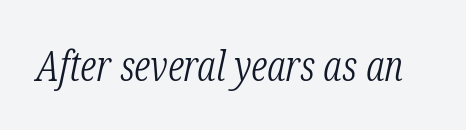
{"serif": "yes", "italic": "yes", "lean": "right", "slant_degrees": 12, "bold": "no", "weight": "light", "width": "condensed", "stroke_contrast": "low", "x_height": "medium", "monospaced": "no", "underline": "no", "letter_spacing": "normal", "letter_spacing_em": 0.0, "glyph_px": 42}
